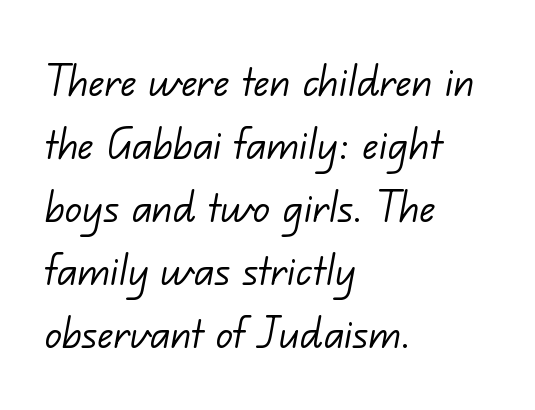
Caption: multi-line text, flush left, ragged right. Tracking value appears to be zero — textbook default spacing. Anything drawn beneath the words? Only blank space. Weight: in the light-to-regular range.
